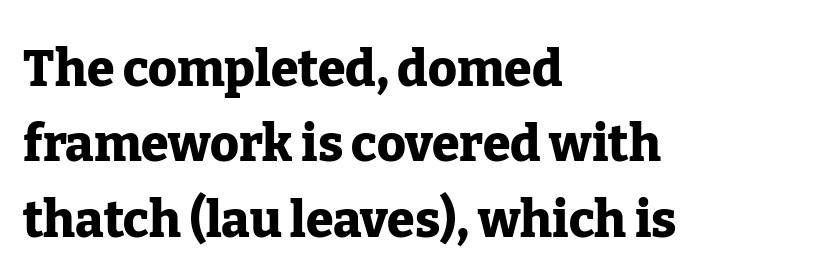
Each letter keeps its own natural width here, so spacing adapts to shape. How heavy is the stroke? Heavy — this is a bold. Each row of text sits above clean, open space. A classic flush-left, rag-right setting is used for this passage.
